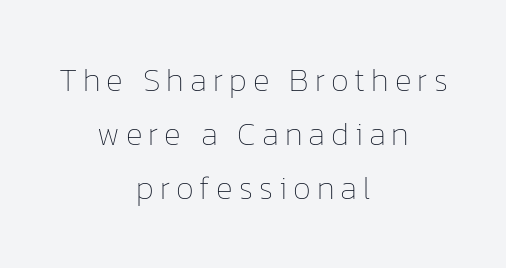
Q: Is the text bold? A: No.
Q: Is the text italic (slanted)? A: No, it is upright.
Q: Is the text underlined? A: No.
Q: How is the paragraph aligned? A: Centered.
Q: Is the spacing between lines tight, normal or loose? A: Normal.
Q: Width (condensed, normal, or wide)? A: Normal.
Q: Stroke contrast? A: Low.
Q: x-height? A: Medium.
Q: Monospaced? A: No.
